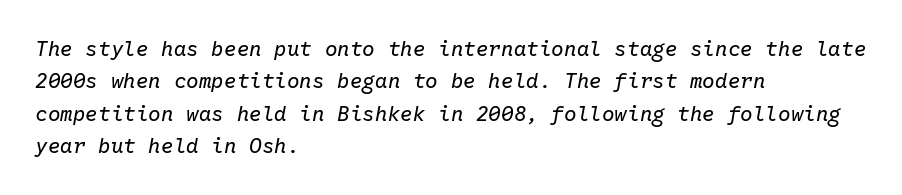
Posture: slanted. The cut favours lightness, reaching ordinary text weight at its darkest. Each word holds together tightly as a unit, with standard inter-letter gaps. The passage shown is not underscored anywhere. Line starts are locked; line ends wander.
